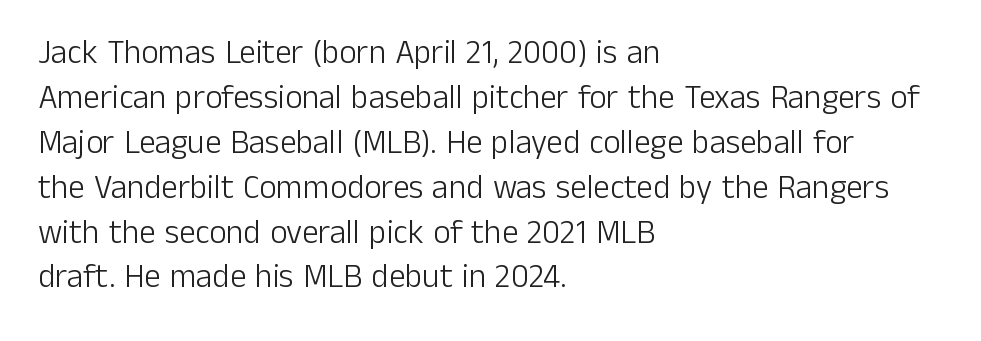
Quick note: underline off. Posture: straight, roman, zero tilt. You could call the tracking neutral — neither tight nor loose. The strokes carry an ordinary text weight at most.
